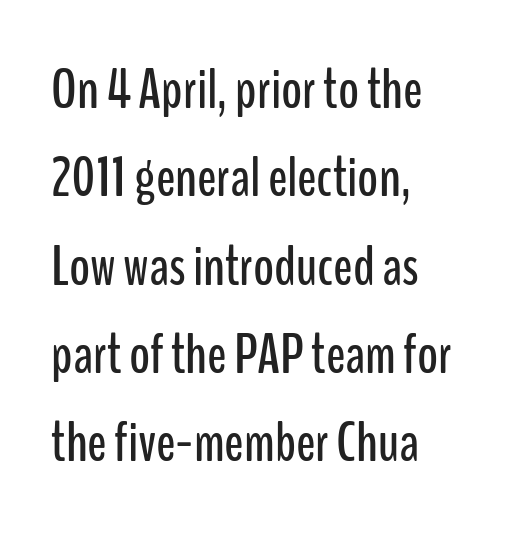
The image shows 57 px condensed sans-serif type, upright; set left-aligned, normal line spacing (1.55x), normal letter spacing, not underlined; low stroke contrast and a medium x-height.
